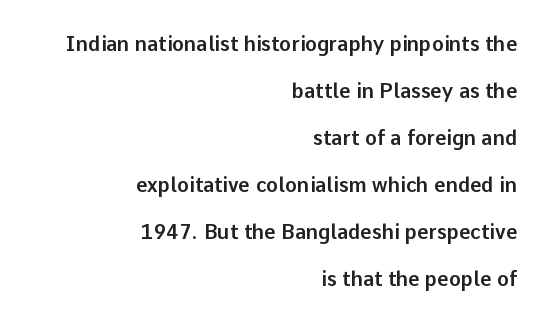
{"italic": "no", "underline": "no", "align": "right", "line_spacing": "loose", "line_spacing_ratio": 2.35, "letter_spacing": "normal", "letter_spacing_em": 0.0, "glyph_px": 20}
